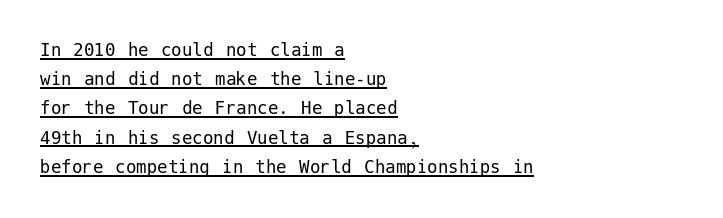
{"italic": "no", "bold": "no", "underline": "yes", "align": "left", "line_spacing": "normal", "line_spacing_ratio": 1.39, "letter_spacing": "normal", "letter_spacing_em": 0.0, "glyph_px": 21}
